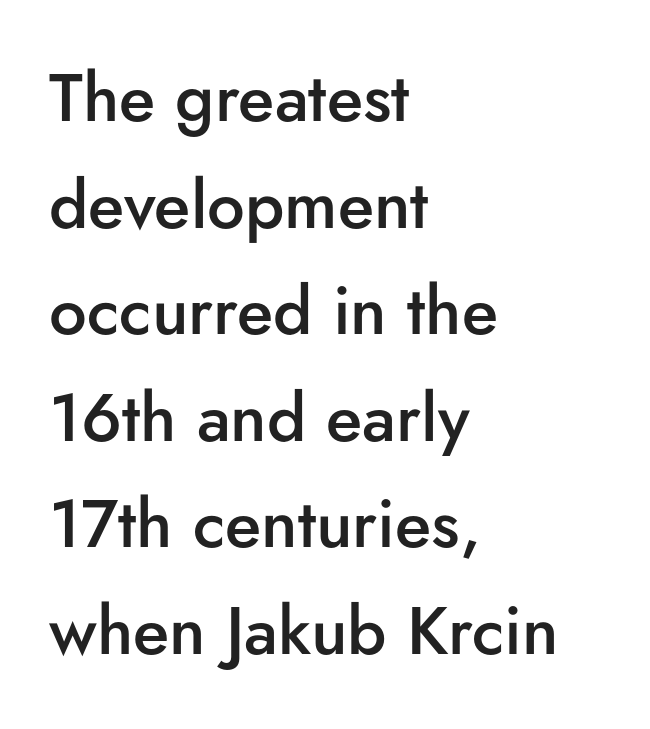
The image shows 67 px semibold sans-serif type, upright; set left-aligned, normal line spacing (1.59x), normal letter spacing, not underlined; low stroke contrast and a small x-height.
